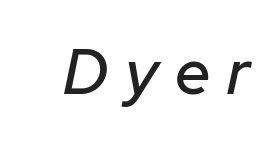
{"italic": "yes", "lean": "right", "slant_degrees": 12, "width": "normal", "stroke_contrast": "low", "x_height": "medium", "monospaced": "no", "underline": "no", "letter_spacing": "wide", "letter_spacing_em": 0.27, "glyph_px": 63}
